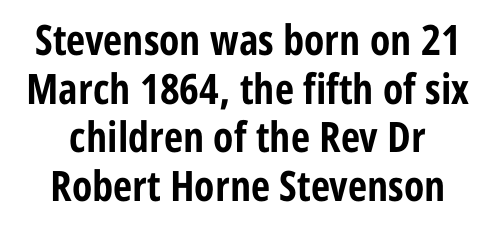
{"serif": "no", "italic": "no", "bold": "yes", "weight": "bold", "width": "condensed", "stroke_contrast": "low", "x_height": "medium", "monospaced": "no", "underline": "no", "line_spacing_ratio": 1.16, "letter_spacing": "normal", "letter_spacing_em": 0.0, "glyph_px": 42}
